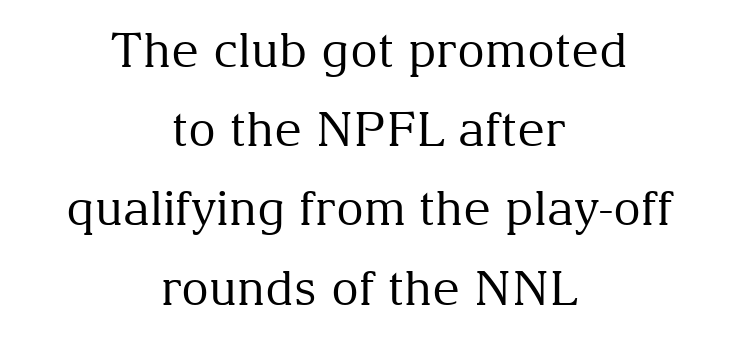
Q: Is the text bold? A: No.
Q: Is the text italic (slanted)? A: No, it is upright.
Q: Is the typeface a serif or a sans-serif typeface? A: Serif.
Q: Is the text underlined? A: No.
Q: How is the paragraph aligned? A: Centered.
Q: Is the spacing between letters normal or unusually wide? A: Normal.
Q: Is the spacing between lines tight, normal or loose? A: Normal.
Q: Width (condensed, normal, or wide)? A: Normal.
Q: Stroke contrast? A: Medium.
Q: x-height? A: Medium.
Q: Monospaced? A: No.
